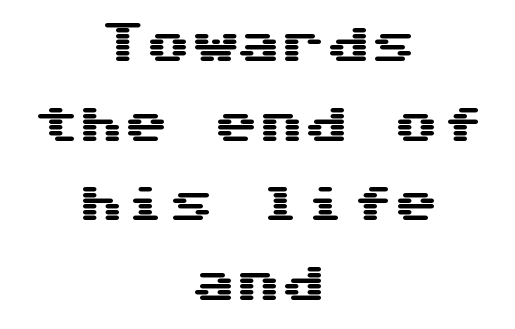
A typesetter would label this face a sans. The horizontal fit of the characters is conventional and even. A centered setting, common on invitations and titles, is used for this passage. The type sits square on the baseline with zero lean. Anything drawn beneath the words? Only blank space.
